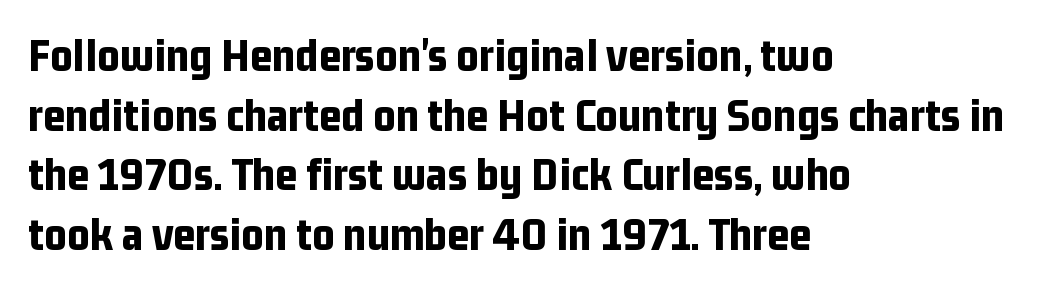
The image shows 48 px bold, condensed sans-serif type, upright; set left-aligned, line spacing 1.24x, normal letter spacing, not underlined; low stroke contrast and a medium x-height.
